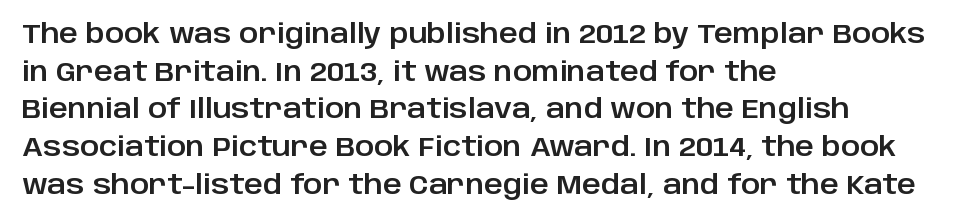
Which margin do the lines hug? The left one — the right edge is uneven. This sample uses plain, unmodified letter spacing. Glance below the letters and you will spot only blank space. Baseline-to-baseline distance is the conventional proportion of letter height.
